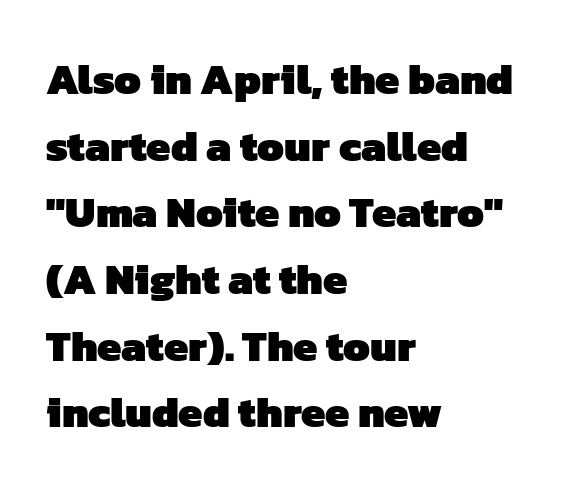
The image shows 43 px heavy sans-serif type; set left-aligned, normal line spacing (1.55x), normal letter spacing, not underlined; low stroke contrast and a medium x-height.
